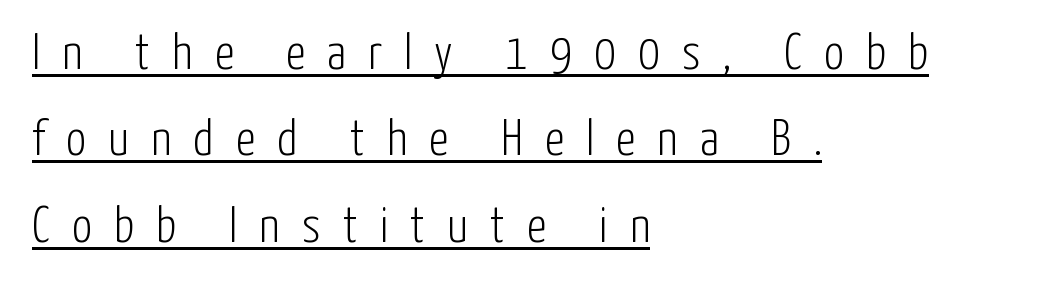
Q: Is the text bold? A: No.
Q: Is the text italic (slanted)? A: No, it is upright.
Q: Is the typeface a serif or a sans-serif typeface? A: Sans-serif.
Q: Is the text underlined? A: Yes.
Q: How is the paragraph aligned? A: Left-aligned.
Q: Is the spacing between letters normal or unusually wide? A: Unusually wide.
Q: Width (condensed, normal, or wide)? A: Condensed.
Q: Stroke contrast? A: Low.
Q: x-height? A: Medium.
Q: Monospaced? A: No.
